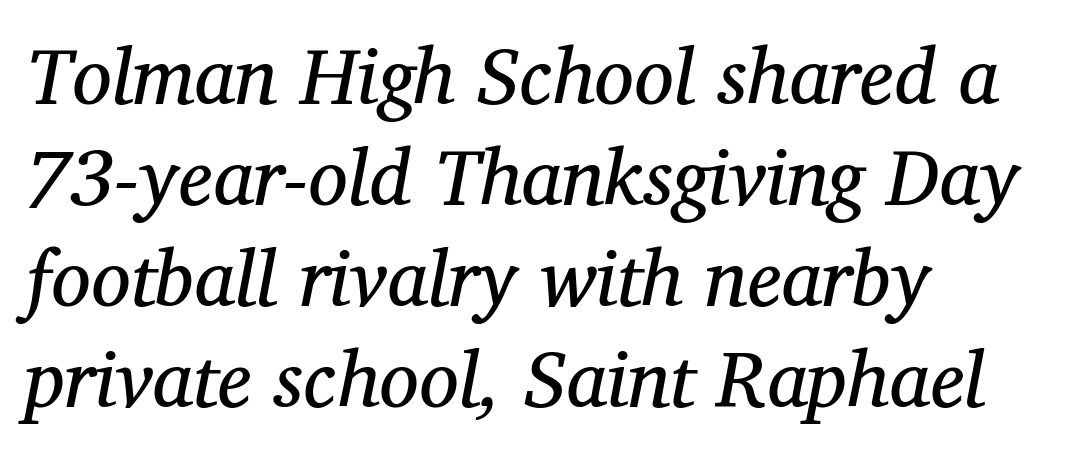
Look at the bottom of the vertical strokes: they flare into serifs here. Regarding leading, the lines here are spaced in the standard way. Italic: yes, the glyphs are oblique. Type without underlining. Is the stroke heavy? The answer is a plain regular-or-lighter.
